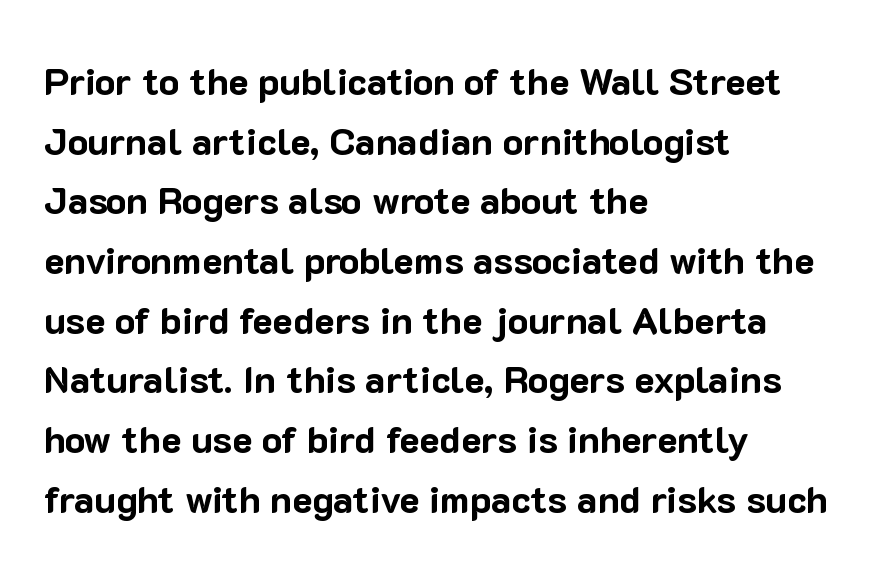
Q: Is the text bold? A: Yes.
Q: Is the text italic (slanted)? A: No, it is upright.
Q: Is the typeface a serif or a sans-serif typeface? A: Sans-serif.
Q: Is the text underlined? A: No.
Q: How is the paragraph aligned? A: Left-aligned.
Q: Is the spacing between letters normal or unusually wide? A: Normal.
Q: Is the spacing between lines tight, normal or loose? A: Normal.
Q: Width (condensed, normal, or wide)? A: Normal.
Q: Stroke contrast? A: Low.
Q: x-height? A: Medium.
Q: Monospaced? A: No.
